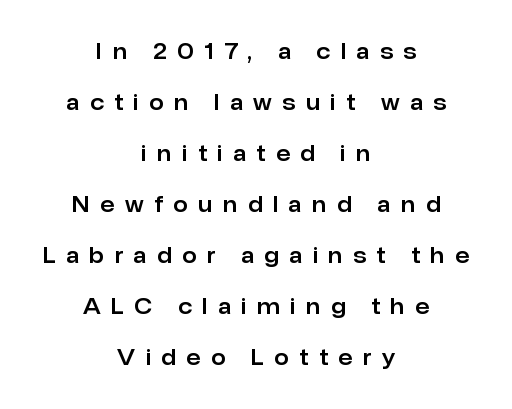
Q: Is the text italic (slanted)? A: No, it is upright.
Q: Is the text underlined? A: No.
Q: How is the paragraph aligned? A: Centered.
Q: Is the spacing between letters normal or unusually wide? A: Unusually wide.
Q: Is the spacing between lines tight, normal or loose? A: Loose.
